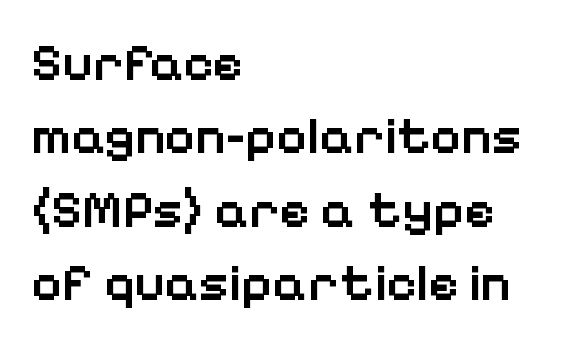
What's the leading like? Ordinary, nothing unusual. Glance below the letters and you will spot only blank space. The line texture is even and compact thanks to regular tracking. Each letter keeps its own natural width here, so spacing adapts to shape.
